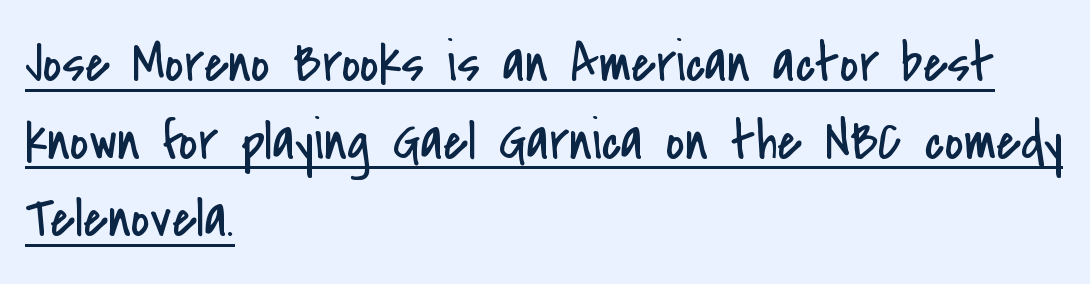
The image shows 57 px regular-weight, condensed sans-serif type, upright; set left-aligned, normal line spacing (1.36x), normal letter spacing, underlined; low stroke contrast and a small x-height.
